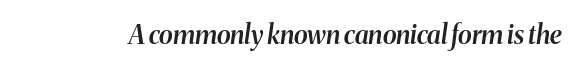
Default kerning and tracking; the words read as compact shapes. Set as a demibold, roughly 600 on the weight scale. Yep, that's italic — everything's leaning. Just letters on the line, the space beneath them empty.
